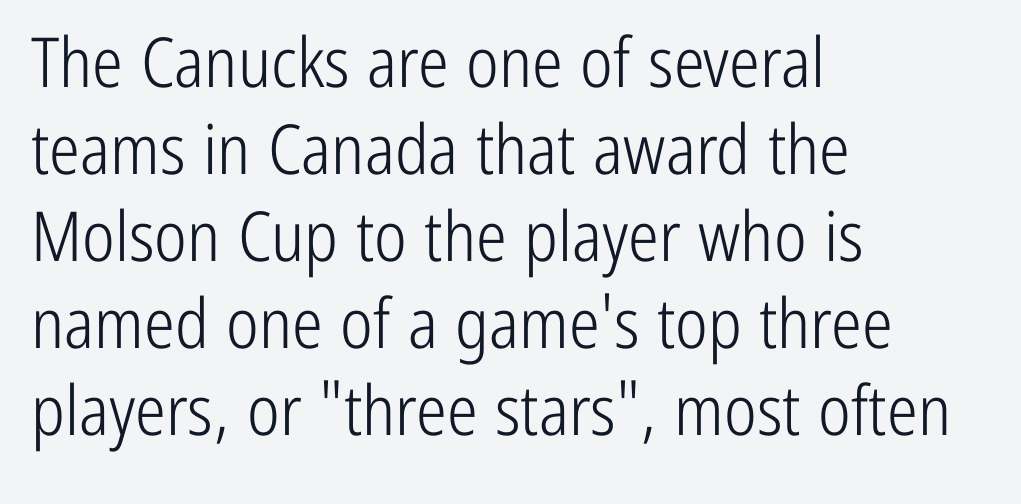
The image shows 69 px light, condensed sans-serif type, upright; set left-aligned, normal line spacing (1.26x), normal letter spacing, not underlined; low stroke contrast and a medium x-height.
